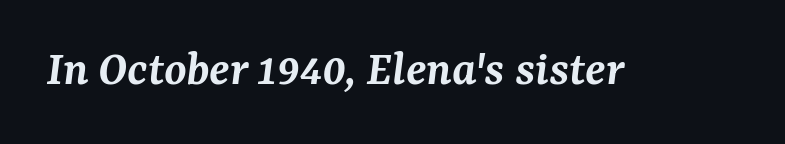
{"serif": "yes", "italic": "yes", "lean": "right", "slant_degrees": 7, "bold": "semi", "weight": "semibold", "width": "normal", "stroke_contrast": "medium", "x_height": "medium", "monospaced": "no", "underline": "no", "letter_spacing": "normal", "letter_spacing_em": 0.0, "glyph_px": 51}
